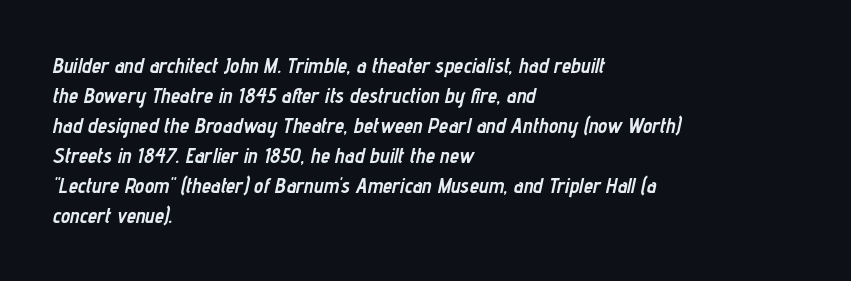
The line-height multiplier appears to be the usual default. Is the letter spacing exaggerated? No — it looks like the ordinary default. These lines carry a lot of weight — the face is fully bold. Check the space under the baseline: it is left empty. The typesetter chose a ragged-right arrangement here.
